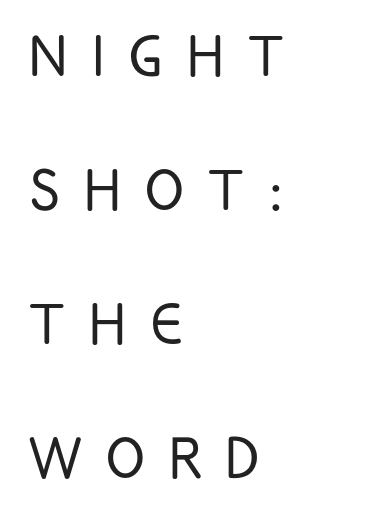
{"serif": "no", "italic": "no", "bold": "no", "weight": "light", "width": "condensed", "stroke_contrast": "low", "x_height": "large", "monospaced": "no", "underline": "no", "align": "left", "line_spacing_ratio": 1.86, "letter_spacing": "wide", "letter_spacing_em": 0.34, "glyph_px": 72}
